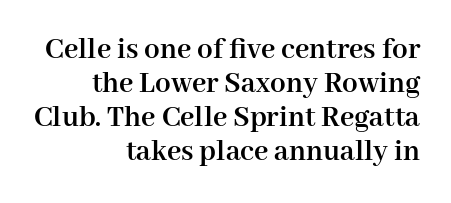
{"serif": "yes", "italic": "no", "bold": "yes", "weight": "semibold", "width": "normal", "stroke_contrast": "high", "x_height": "medium", "monospaced": "no", "underline": "no", "align": "right", "line_spacing": "tight", "line_spacing_ratio": 1.1, "letter_spacing": "normal", "letter_spacing_em": 0.0, "glyph_px": 31}
